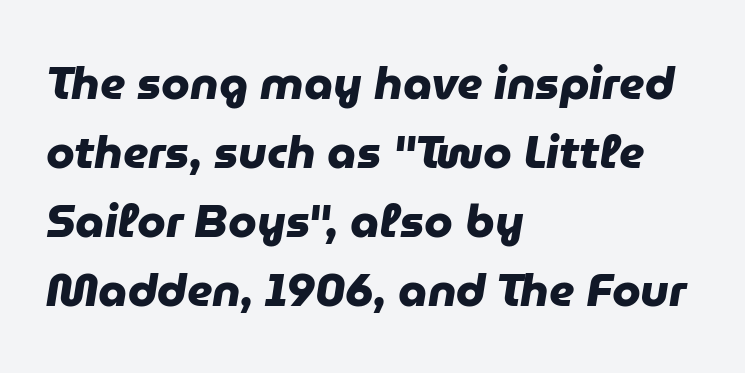
The image shows 46 px heavy sans-serif type; set left-aligned, normal line spacing (1.5x), normal letter spacing, not underlined; low stroke contrast and a medium x-height.
